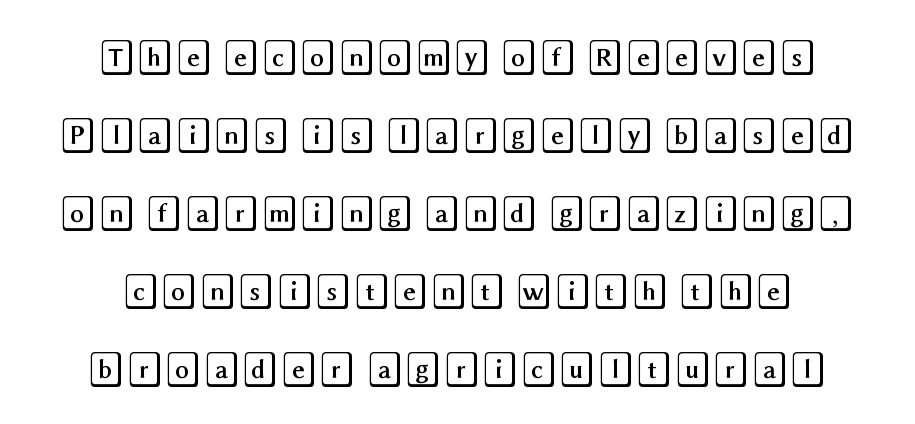
The image shows 35 px wide type, upright; set loose line spacing (2.23x), normal letter spacing, not underlined; a large x-height.
